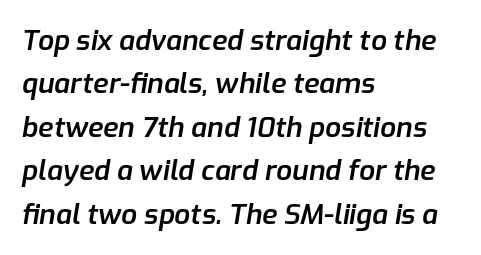
The face used here is proportionally spaced, like ordinary book or web type. Caption: multi-line text, flush left, ragged right. Horizontal bands of white between lines are of average thickness. Is the letter spacing exaggerated? No — it looks like the ordinary default. The zone under the glyphs is completely vacant. Set as a demibold, roughly 600 on the weight scale.
